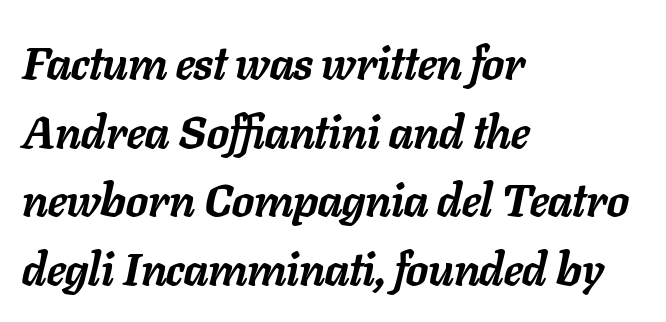
The passage shown is typed in a proportional face where columns would drift. The lines are quadded left. The specimen omits any rule beneath the text block's lines. This rendering leaves character spacing at its baseline value. Plenty of ink on the page — the face is bold. Each new line begins a customary step beneath the previous one.
